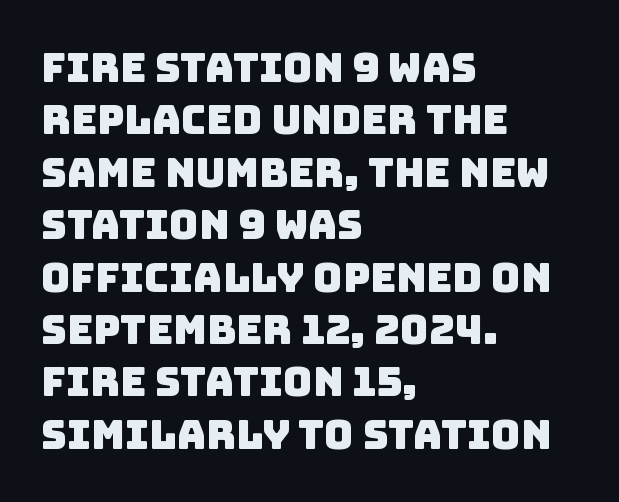
The image shows 40 px sans-serif type; set left-aligned, normal line spacing (1.31x), normal letter spacing, not underlined; low stroke contrast and a large x-height.
